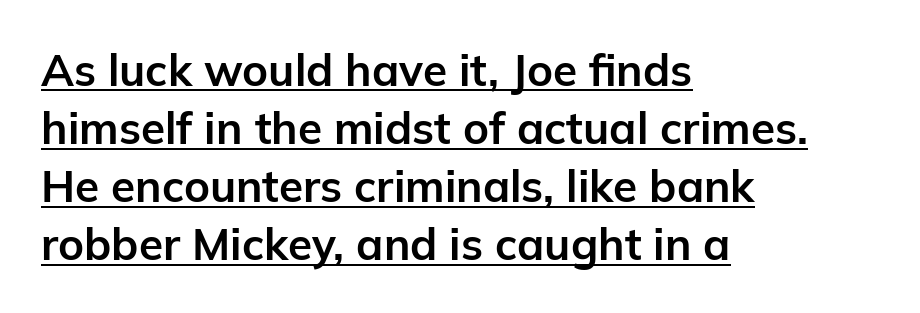
{"serif": "no", "italic": "no", "bold": "yes", "weight": "bold", "width": "normal", "stroke_contrast": "low", "x_height": "medium", "monospaced": "no", "underline": "yes", "align": "left", "line_spacing": "normal", "line_spacing_ratio": 1.32, "letter_spacing": "normal", "letter_spacing_em": 0.0, "glyph_px": 44}
